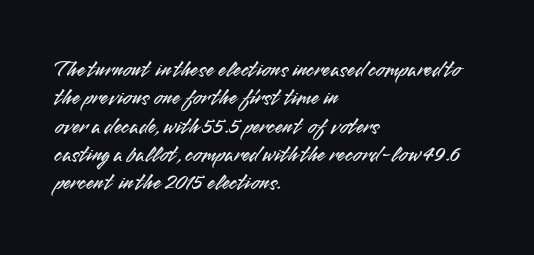
Q: Is the text italic (slanted)? A: Yes.
Q: Is the text underlined? A: No.
Q: How is the paragraph aligned? A: Left-aligned.
Q: Is the spacing between letters normal or unusually wide? A: Normal.
